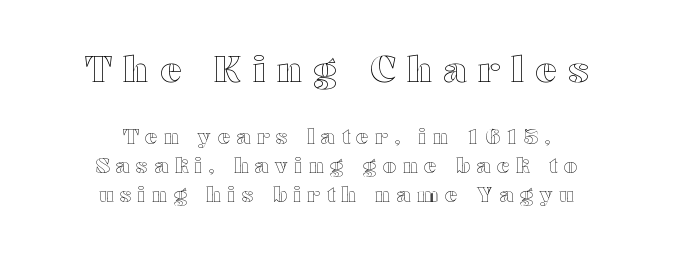
The image shows 36 px wide type, upright; set centered, normal line spacing (1.38x), unusually wide letter spacing (+0.31 em), not underlined; the first (top) block is 1.71x larger; a medium x-height.
